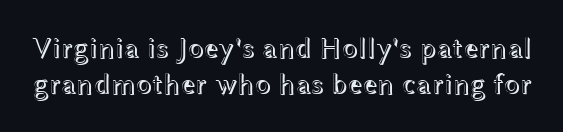
Q: Is the text italic (slanted)? A: No, it is upright.
Q: Is the text underlined? A: No.
Q: Is the spacing between letters normal or unusually wide? A: Normal.
Q: Width (condensed, normal, or wide)? A: Wide.
Q: x-height? A: Medium.
Q: Monospaced? A: No.
